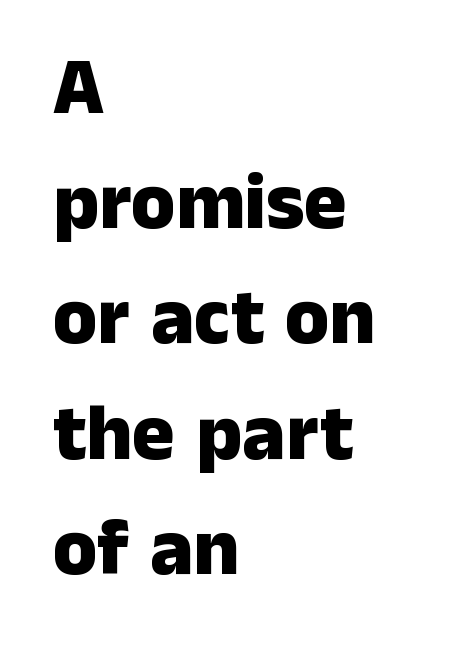
{"serif": "no", "italic": "no", "bold": "yes", "weight": "heavy", "width": "normal", "stroke_contrast": "low", "x_height": "medium", "monospaced": "no", "underline": "no", "align": "left", "line_spacing": "normal", "line_spacing_ratio": 1.44, "letter_spacing": "normal", "letter_spacing_em": 0.0, "glyph_px": 80}
